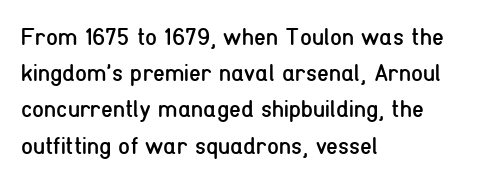
The image shows 24 px text type, upright; set left-aligned, normal line spacing (1.51x), normal letter spacing, not underlined.
